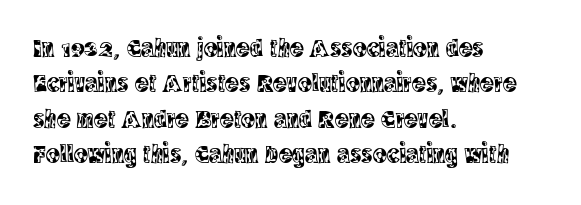
The passage shown stacks its lines at a standard gap. These lines stack with their left ends in a neat column. A roman cut, with each character standing at attention. Caption: standard tracking, unaltered. Words float on clear page, feet unadorned.
